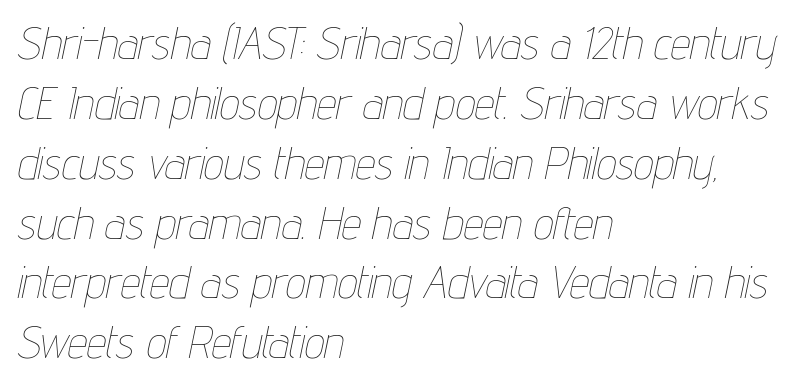
Every row of glyphs begins at an identical x-position on the left. The space between consecutive lines is moderate. Compared with typical body copy, the letter spacing here is the same. You could not count columns in this text — the font is proportionally spaced. Weight: not bold — regular or lighter. Only glyphs here, with clear space below each row.
